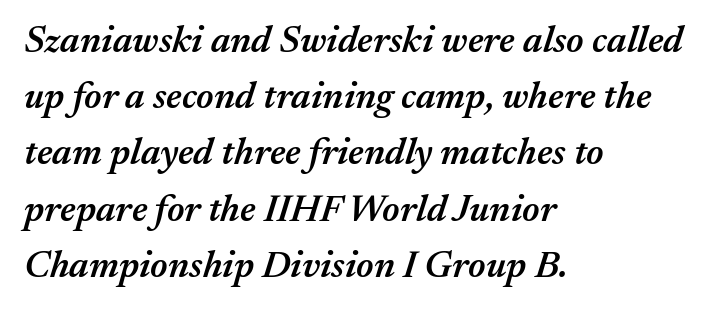
Quick note: italic. All the whitespace from short lines collects on the right. Each word holds together tightly as a unit, with standard inter-letter gaps. This is moderately heavy type, rendered in semibold. Notice how descenders clear the ascenders below comfortably — that's standard leading. A typesetter would call this proportional, since set widths differ per character.
